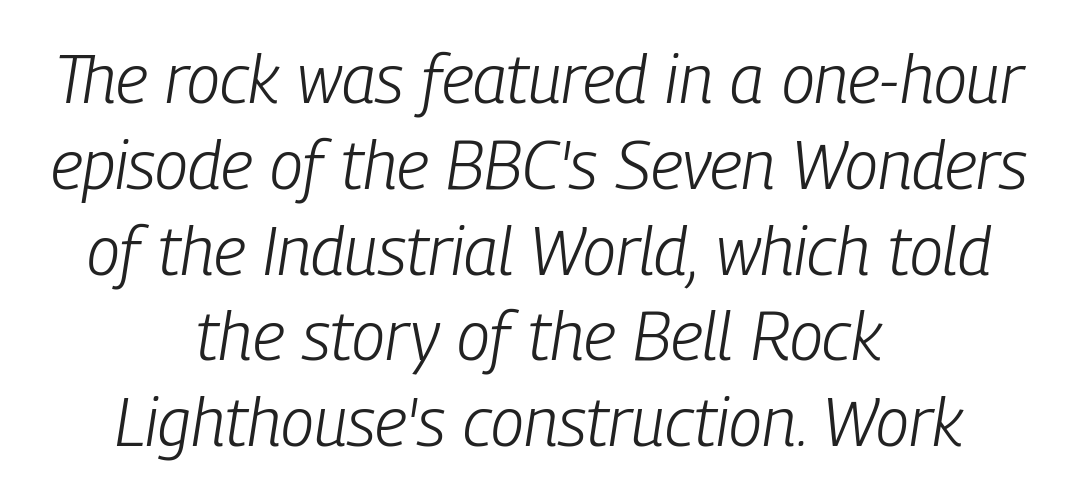
Q: Is the text bold? A: No.
Q: Is the text italic (slanted)? A: Yes, it leans right by about 9 degrees.
Q: Is the text underlined? A: No.
Q: How is the paragraph aligned? A: Centered.
Q: Is the spacing between letters normal or unusually wide? A: Normal.
Q: Is the spacing between lines tight, normal or loose? A: Normal.
Q: Width (condensed, normal, or wide)? A: Condensed.
Q: Stroke contrast? A: Low.
Q: x-height? A: Medium.
Q: Monospaced? A: No.
